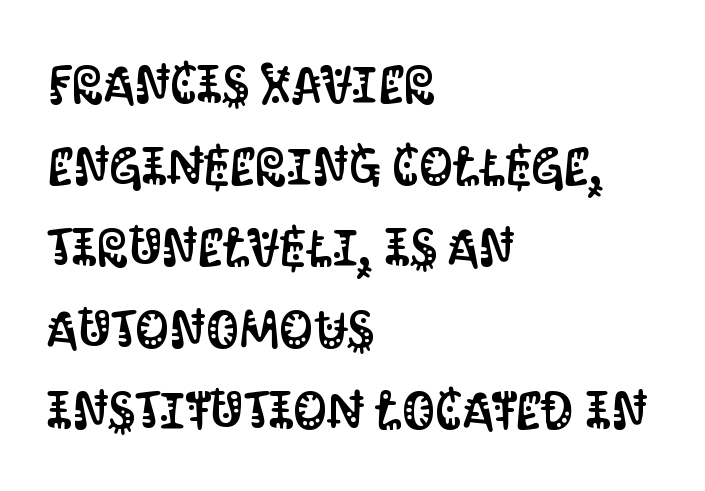
Q: Is the text italic (slanted)? A: No, it is upright.
Q: Is the typeface a serif or a sans-serif typeface? A: Sans-serif.
Q: Is the text underlined? A: No.
Q: How is the paragraph aligned? A: Left-aligned.
Q: Is the spacing between letters normal or unusually wide? A: Normal.
Q: Is the spacing between lines tight, normal or loose? A: Normal.
Q: Width (condensed, normal, or wide)? A: Condensed.
Q: Stroke contrast? A: Medium.
Q: x-height? A: Large.
Q: Monospaced? A: No.
